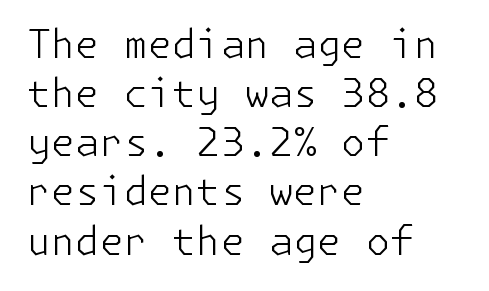
The line-height multiplier appears to be the usual default. Every character sits straight up, as roman type does. The typesetter chose a ragged-right arrangement here. The text was rendered using a sans face with plain stroke endings. The face used here is rendered with its standard letterfit.
